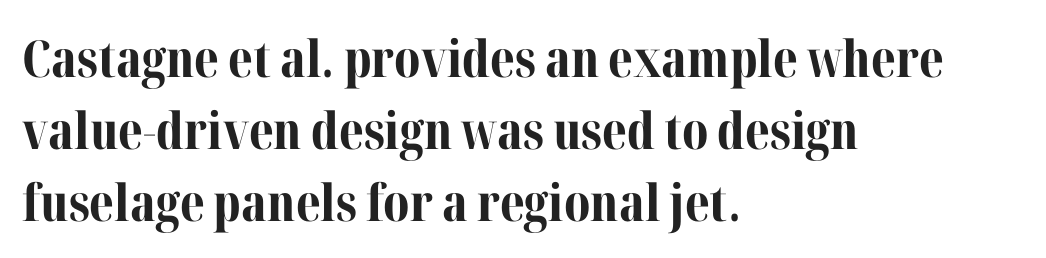
The image shows 51 px bold serif type, upright; set left-aligned, normal line spacing (1.41x), normal letter spacing, not underlined; medium stroke contrast and a medium x-height.
